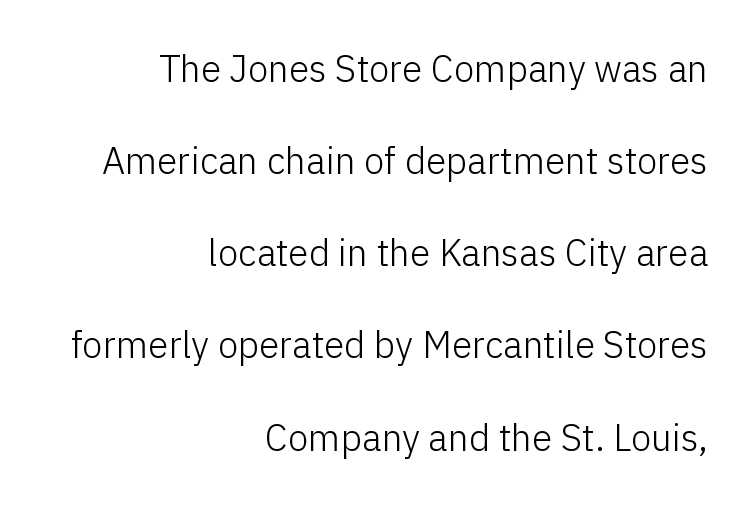
{"serif": "no", "italic": "no", "bold": "no", "weight": "light", "width": "normal", "stroke_contrast": "low", "x_height": "medium", "monospaced": "no", "underline": "no", "align": "right", "line_spacing": "loose", "line_spacing_ratio": 2.49, "letter_spacing": "normal", "letter_spacing_em": 0.0, "glyph_px": 37}
